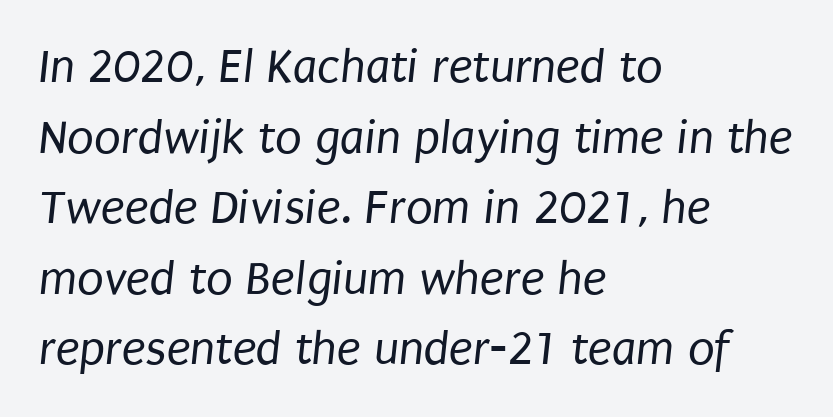
{"serif": "no", "bold": "no", "weight": "regular", "width": "condensed", "stroke_contrast": "low", "x_height": "large", "monospaced": "no", "underline": "no", "align": "left", "line_spacing": "normal", "line_spacing_ratio": 1.44, "letter_spacing": "normal", "letter_spacing_em": 0.0, "glyph_px": 49}
